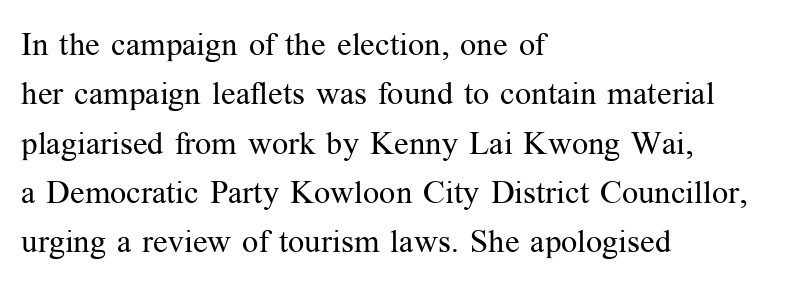
Bare-footed words on every line. A classic flush-left, rag-right setting is used for this passage. Stroke thickness stays within the range of a standard reading face or lighter. Reading down the column, the eye jumps a familiar distance to each next line.
